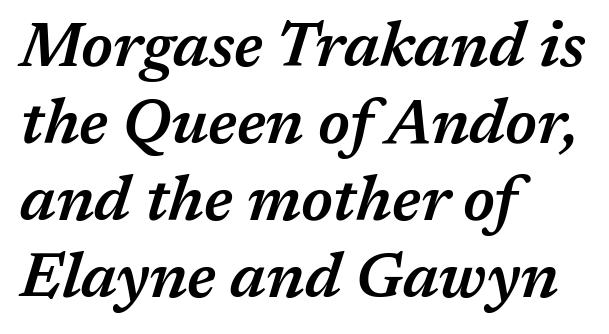
Varying glyph widths throughout — classic text-font behaviour. Rendered with sloped, italic letterforms. These lines carry some extra weight — a demibold, not a full bold. The tracking reads as untouched default to a designer's eye. Each row of text sits above clean, open space. A student would call this left alignment; a typographer would say flush left, rag right.
